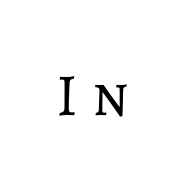
Q: Is the text bold? A: No.
Q: Is the text italic (slanted)? A: No, it is upright.
Q: Is the text underlined? A: No.
Q: Is the spacing between letters normal or unusually wide? A: Unusually wide.
Q: Width (condensed, normal, or wide)? A: Normal.
Q: Stroke contrast? A: Low.
Q: x-height? A: Medium.
Q: Monospaced? A: No.
